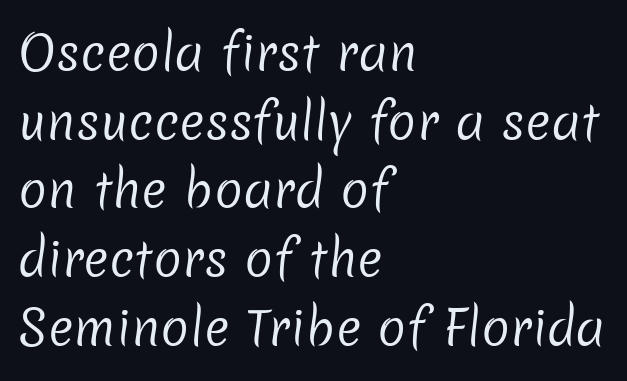
Q: Is the text bold? A: No.
Q: Is the typeface a serif or a sans-serif typeface? A: Sans-serif.
Q: Is the text underlined? A: No.
Q: How is the paragraph aligned? A: Left-aligned.
Q: Is the spacing between letters normal or unusually wide? A: Normal.
Q: Is the spacing between lines tight, normal or loose? A: Normal.
Q: Width (condensed, normal, or wide)? A: Normal.
Q: Stroke contrast? A: Low.
Q: x-height? A: Medium.
Q: Monospaced? A: No.
